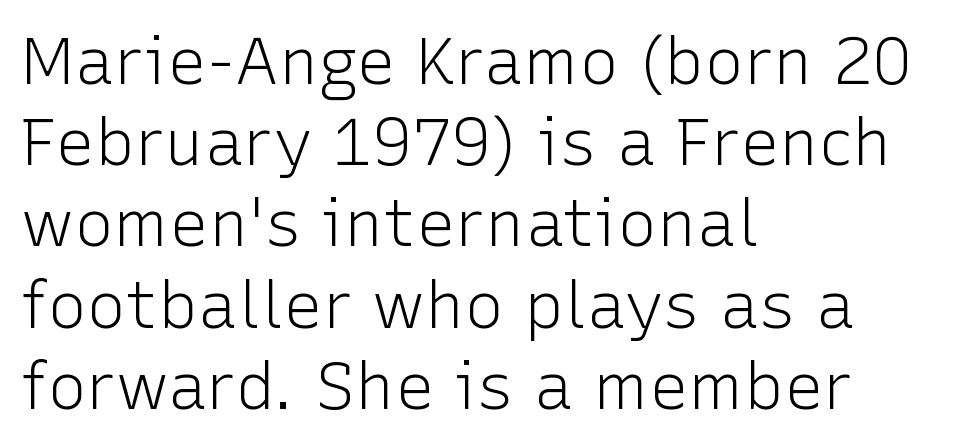
{"serif": "no", "italic": "no", "bold": "no", "weight": "light", "width": "normal", "stroke_contrast": "low", "x_height": "medium", "monospaced": "no", "underline": "no", "align": "left", "line_spacing_ratio": 1.23, "letter_spacing": "normal", "letter_spacing_em": 0.0, "glyph_px": 66}
